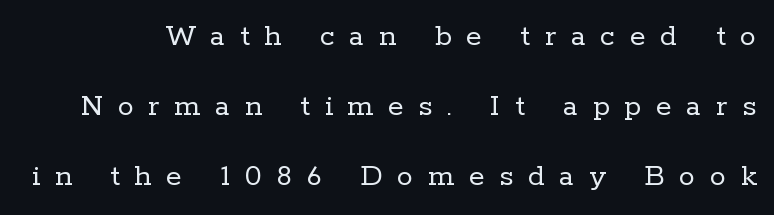
You could fit nearly another row in the gap between these rows. Weight: in the light-to-regular range. The axis of the letterforms is exactly vertical. Each word looks stretched out because of the extra space between its letters. You can tell from the footed stems that serif type was used.
